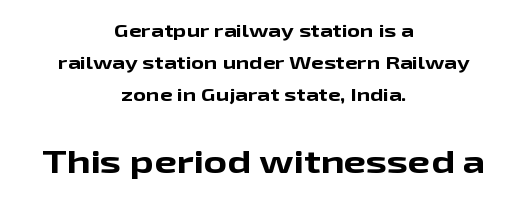
{"serif": "no", "italic": "no", "bold": "yes", "weight": "bold", "width": "wide", "stroke_contrast": "low", "x_height": "medium", "monospaced": "no", "underline": "no", "align": "center", "line_spacing_ratio": 1.79, "letter_spacing": "normal", "letter_spacing_em": 0.0, "larger_block": "second", "size_ratio": 1.78, "glyph_px": 32}
